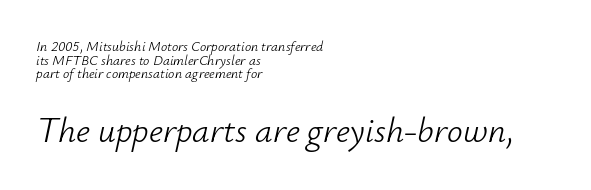
Stroke thickness stays within the range of a standard reading face or lighter. Reading down the column, the eye jumps only a short way to each next line. Small over large — that's the arrangement of the two blocks here. You could not count columns in this text — the font is proportionally spaced.
